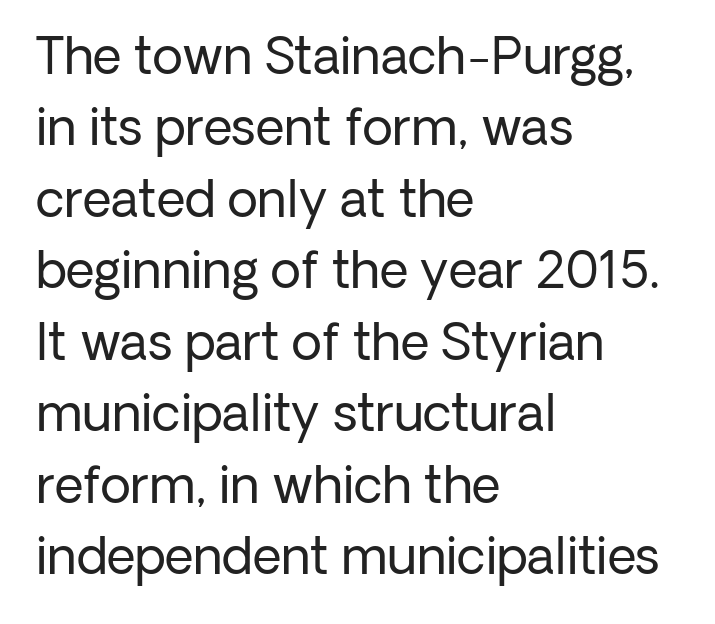
The image shows 50 px regular-weight sans-serif type, upright; set left-aligned, normal line spacing (1.43x), normal letter spacing, not underlined; low stroke contrast and a medium x-height.
